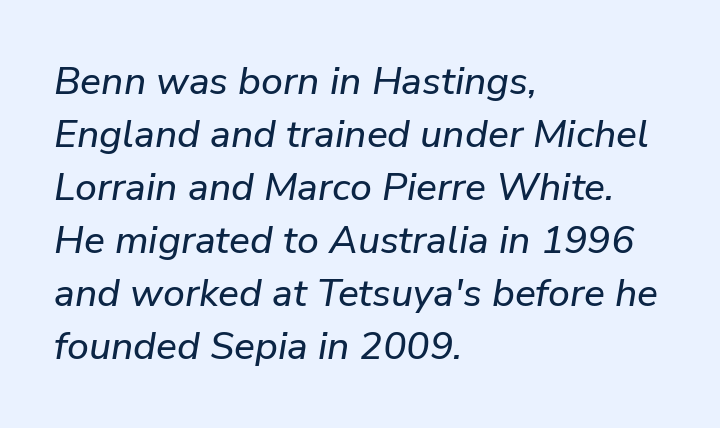
{"italic": "yes", "lean": "right", "slant_degrees": 9, "width": "normal", "stroke_contrast": "low", "x_height": "medium", "monospaced": "no", "underline": "no", "align": "left", "line_spacing": "normal", "line_spacing_ratio": 1.36, "letter_spacing": "normal", "letter_spacing_em": 0.0, "glyph_px": 39}
